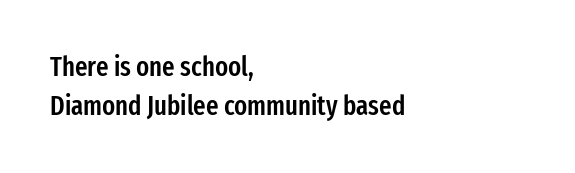
{"italic": "no", "bold": "semi", "underline": "no", "align": "left", "line_spacing": "normal", "line_spacing_ratio": 1.43, "letter_spacing": "normal", "letter_spacing_em": 0.0, "glyph_px": 27}
